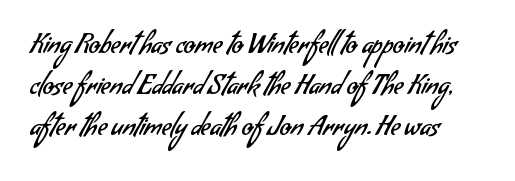
The image shows 26 px text type; set left-aligned, normal line spacing (1.58x), normal letter spacing, not underlined.
